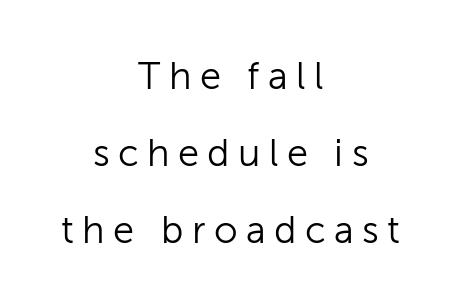
Q: Is the text bold? A: No.
Q: Is the text italic (slanted)? A: No, it is upright.
Q: Is the typeface a serif or a sans-serif typeface? A: Sans-serif.
Q: Is the text underlined? A: No.
Q: How is the paragraph aligned? A: Centered.
Q: Is the spacing between letters normal or unusually wide? A: Unusually wide.
Q: Is the spacing between lines tight, normal or loose? A: Loose.
Q: Width (condensed, normal, or wide)? A: Normal.
Q: Stroke contrast? A: Low.
Q: x-height? A: Medium.
Q: Monospaced? A: No.
